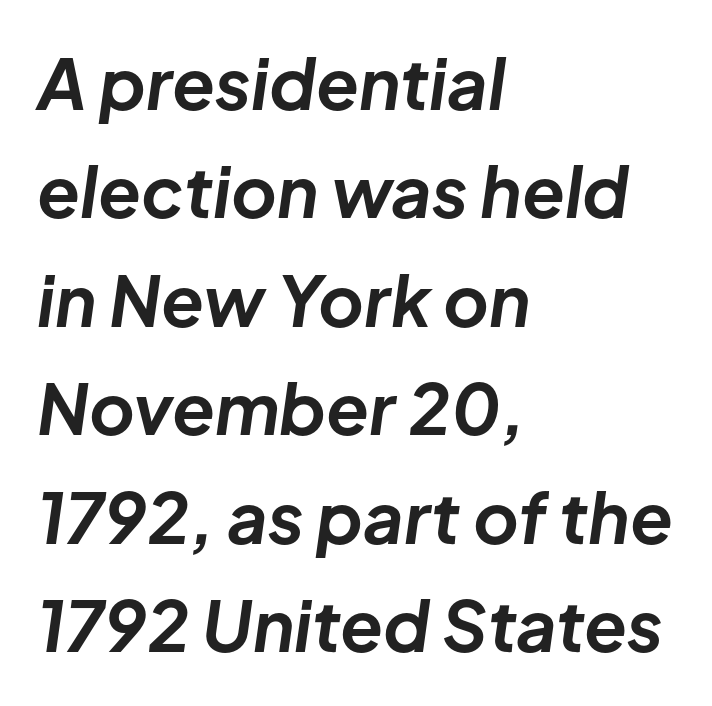
The image shows 70 px bold type, italic (leaning right); set left-aligned, normal line spacing (1.55x), normal letter spacing, not underlined; low stroke contrast and a medium x-height.
